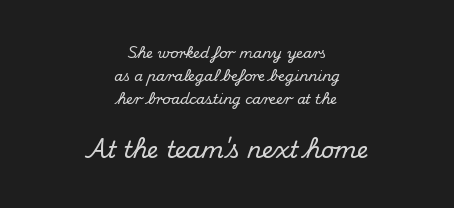
In CSS terms this would be text-align: center. Between these two stacked blocks, the lower one wins on size. Honestly, the row spacing looks completely unremarkable.
